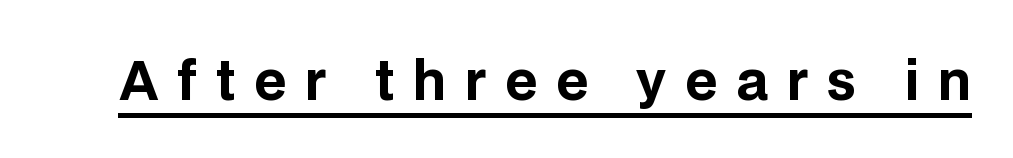
{"serif": "no", "italic": "no", "bold": "yes", "weight": "bold", "width": "normal", "stroke_contrast": "low", "x_height": "large", "monospaced": "no", "underline": "yes", "letter_spacing": "wide", "letter_spacing_em": 0.36, "glyph_px": 52}
